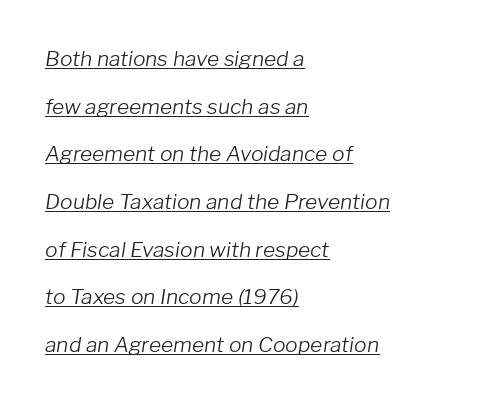
{"italic": "yes", "lean": "right", "slant_degrees": 8, "bold": "no", "underline": "yes", "align": "left", "line_spacing": "loose", "line_spacing_ratio": 2.27, "letter_spacing": "normal", "letter_spacing_em": 0.0, "glyph_px": 21}
